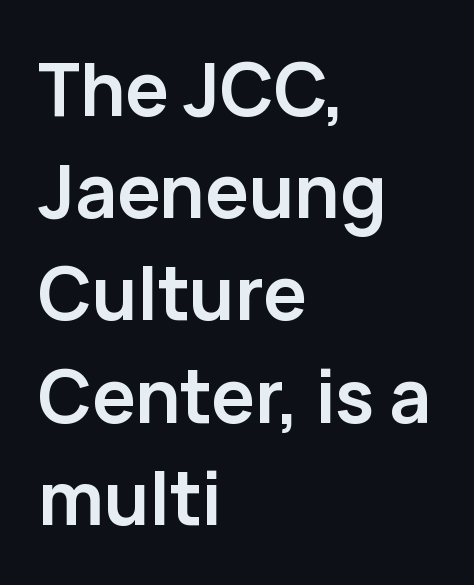
The image shows 73 px semibold sans-serif type, upright; set left-aligned, normal line spacing (1.4x), normal letter spacing, not underlined; low stroke contrast and a medium x-height.
